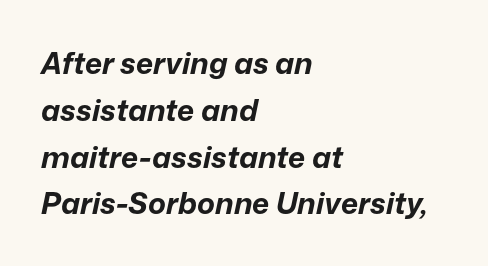
The image shows 30 px bold type, italic (leaning right); set left-aligned, normal line spacing (1.56x), normal letter spacing, not underlined; low stroke contrast and a medium x-height.
